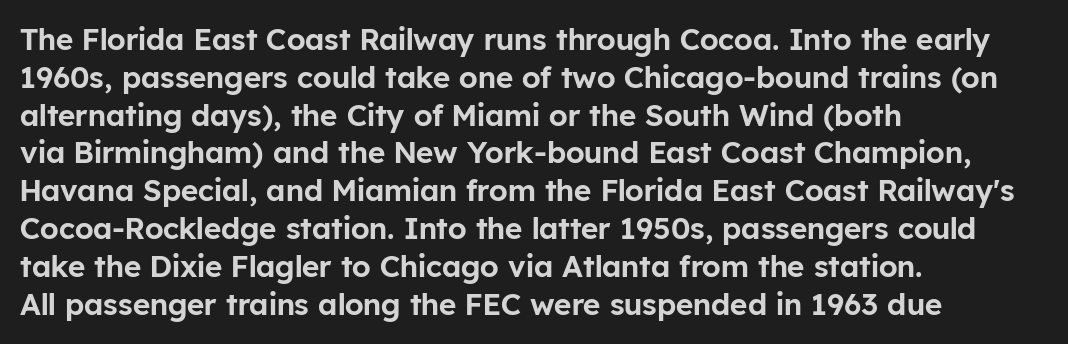
Q: Is the text italic (slanted)? A: No, it is upright.
Q: Is the typeface a serif or a sans-serif typeface? A: Sans-serif.
Q: Is the text underlined? A: No.
Q: How is the paragraph aligned? A: Left-aligned.
Q: Is the spacing between letters normal or unusually wide? A: Normal.
Q: Is the spacing between lines tight, normal or loose? A: Normal.
Q: Width (condensed, normal, or wide)? A: Normal.
Q: Stroke contrast? A: Low.
Q: x-height? A: Medium.
Q: Monospaced? A: No.
